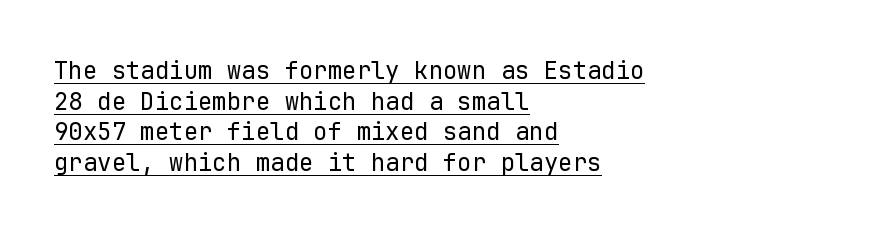
Q: Is the text bold? A: No.
Q: Is the text italic (slanted)? A: No, it is upright.
Q: Is the text underlined? A: Yes.
Q: How is the paragraph aligned? A: Left-aligned.
Q: Is the spacing between letters normal or unusually wide? A: Normal.
Q: Is the spacing between lines tight, normal or loose? A: Normal.
